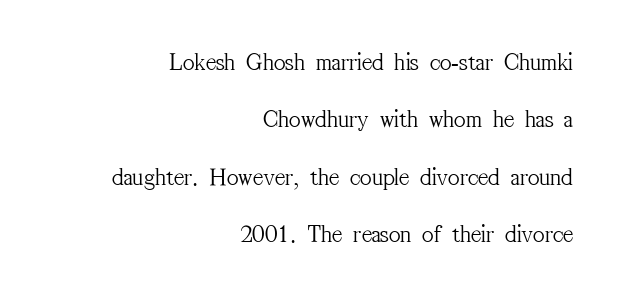
Q: Is the text bold? A: No.
Q: Is the text italic (slanted)? A: No, it is upright.
Q: Is the text underlined? A: No.
Q: How is the paragraph aligned? A: Right-aligned.
Q: Is the spacing between letters normal or unusually wide? A: Normal.
Q: Is the spacing between lines tight, normal or loose? A: Loose.
